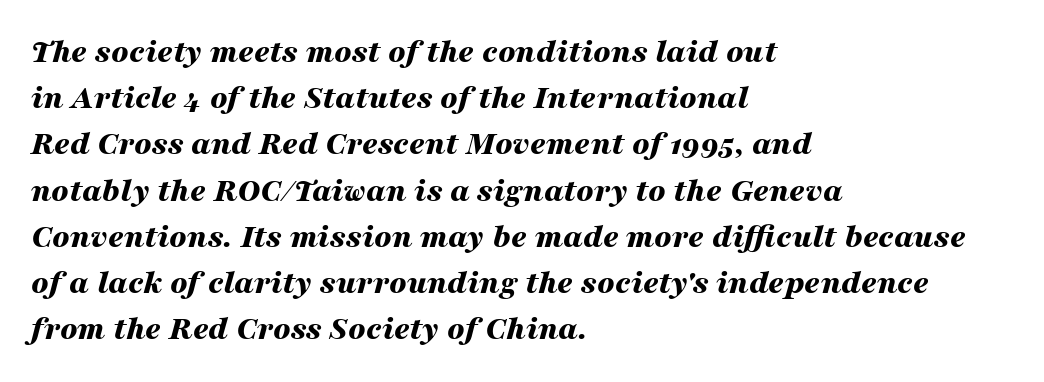
{"italic": "yes", "lean": "right", "slant_degrees": 16, "bold": "yes", "weight": "bold", "width": "wide", "stroke_contrast": "medium", "x_height": "medium", "monospaced": "no", "underline": "no", "align": "left", "line_spacing": "normal", "line_spacing_ratio": 1.36, "letter_spacing": "normal", "letter_spacing_em": 0.0, "glyph_px": 34}
